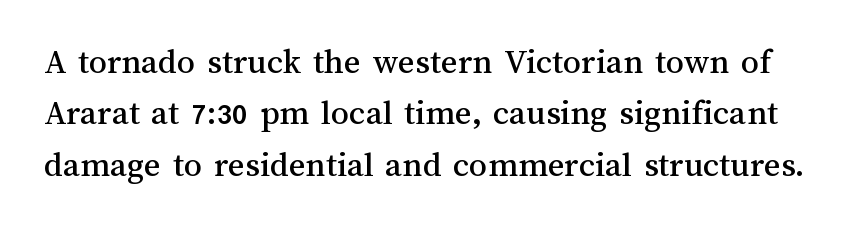
This sample uses plain, unmodified letter spacing. Normally led — the rows are evenly, conventionally spaced. Notice how the stems are strictly vertical — no italics here. A typesetter would call this proportional, since set widths differ per character. The space beneath each line is pristine and unruled.
